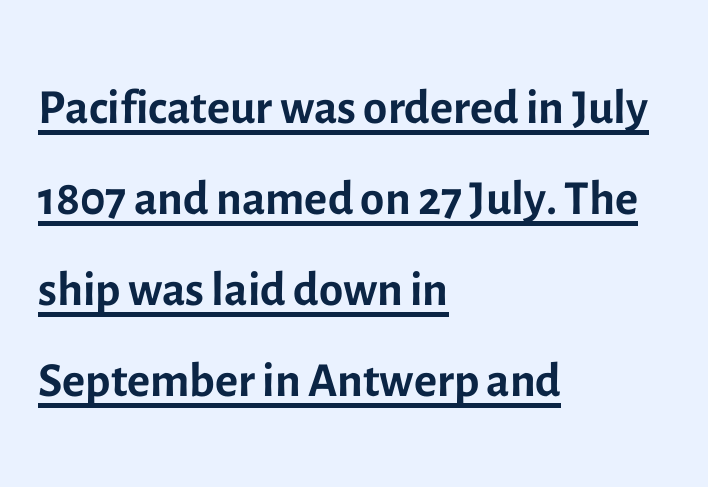
Check the space under the baseline: a stroke is drawn there. The face used here is rendered with its standard letterfit. Posture: upright roman. Line spacing here is normal. Do the characters align in a grid? No, the font is proportional. Font category for this specimen: sans-serif.
